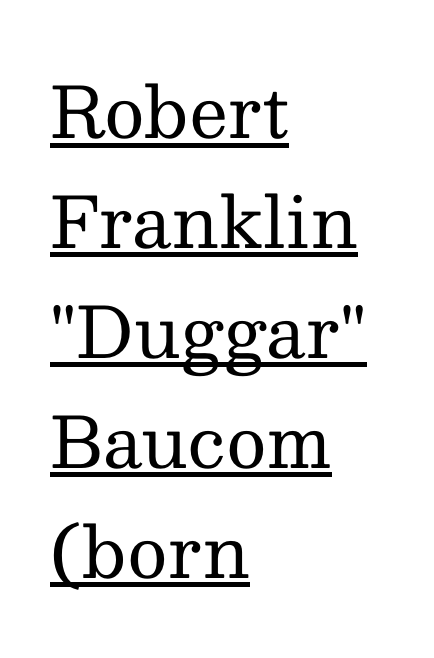
{"serif": "yes", "italic": "no", "bold": "no", "weight": "regular", "width": "normal", "stroke_contrast": "medium", "x_height": "medium", "monospaced": "no", "underline": "yes", "align": "left", "line_spacing": "normal", "line_spacing_ratio": 1.57, "letter_spacing": "normal", "letter_spacing_em": 0.0, "glyph_px": 70}
